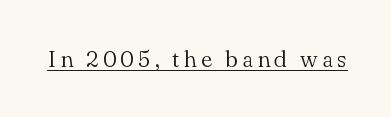
The image shows 23 px text type, upright; set underlined.
